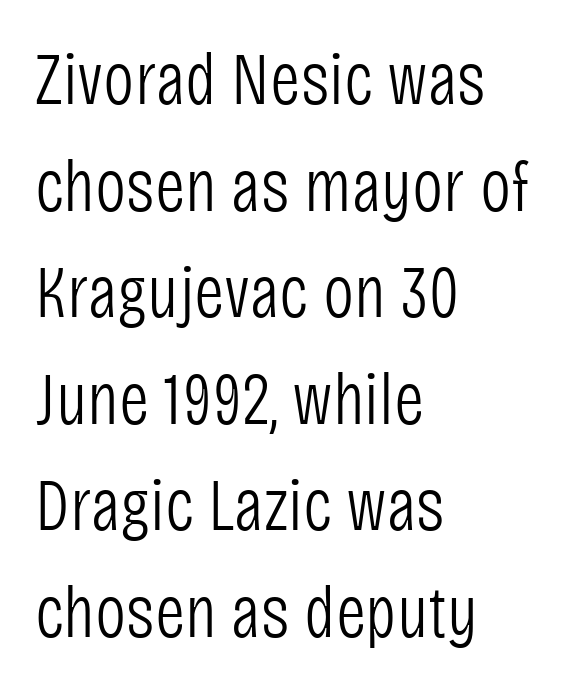
The image shows 74 px light, condensed sans-serif type, upright; set left-aligned, normal line spacing (1.44x), normal letter spacing, not underlined; low stroke contrast and a large x-height.
